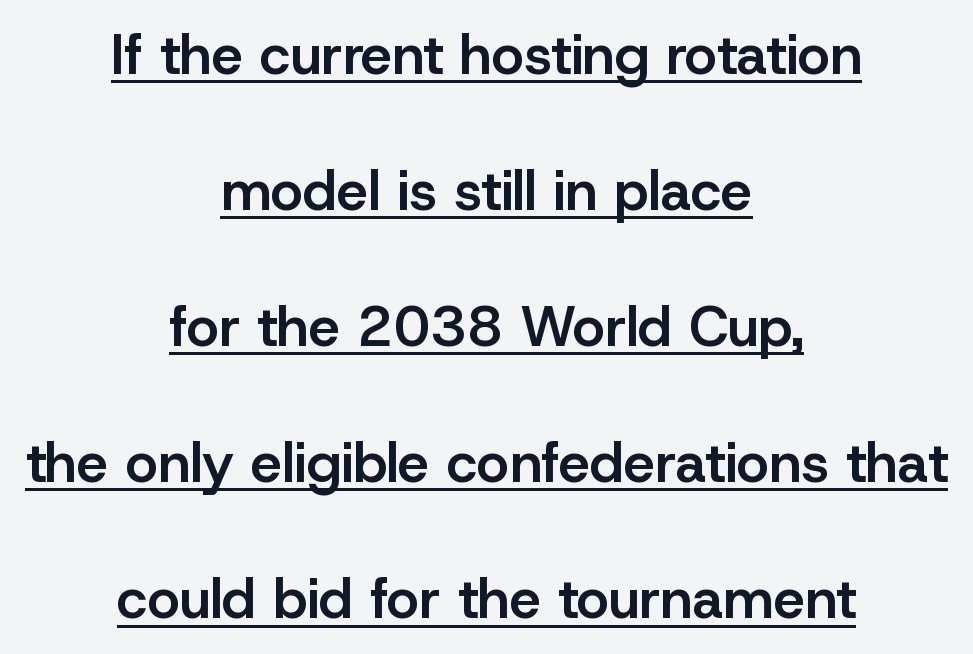
{"serif": "no", "italic": "no", "bold": "semi", "weight": "semibold", "width": "normal", "stroke_contrast": "low", "x_height": "medium", "monospaced": "no", "underline": "yes", "align": "center", "line_spacing": "loose", "line_spacing_ratio": 2.43, "letter_spacing": "normal", "letter_spacing_em": 0.0, "glyph_px": 56}
